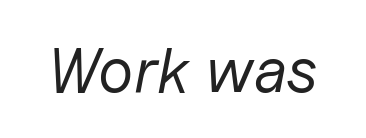
{"italic": "yes", "lean": "right", "slant_degrees": 11, "bold": "no", "weight": "regular", "width": "normal", "stroke_contrast": "low", "x_height": "medium", "monospaced": "no", "underline": "no", "letter_spacing": "normal", "letter_spacing_em": 0.0, "glyph_px": 63}
